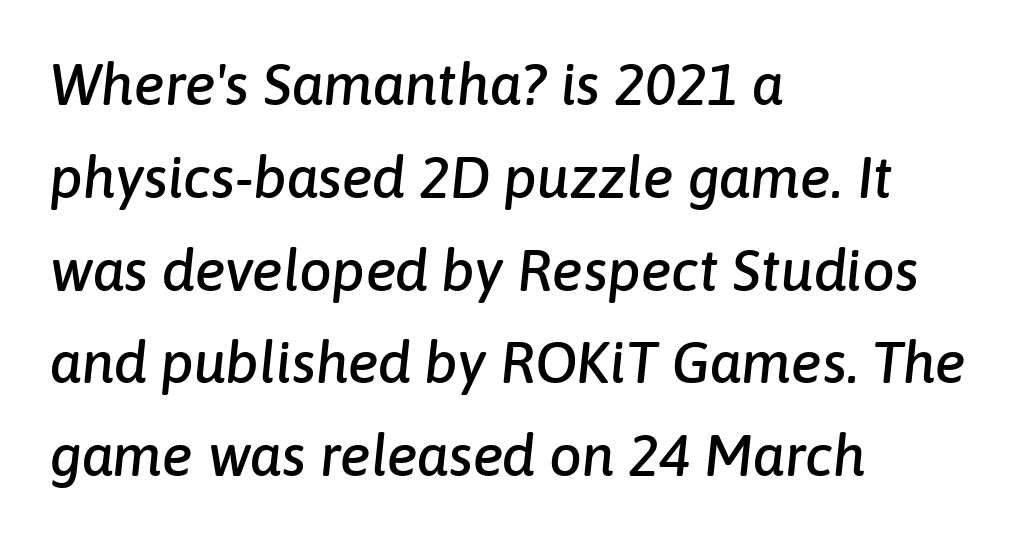
The image shows 58 px text type, italic (leaning right); set left-aligned, normal line spacing (1.6x), normal letter spacing, not underlined; low stroke contrast and a medium x-height.
